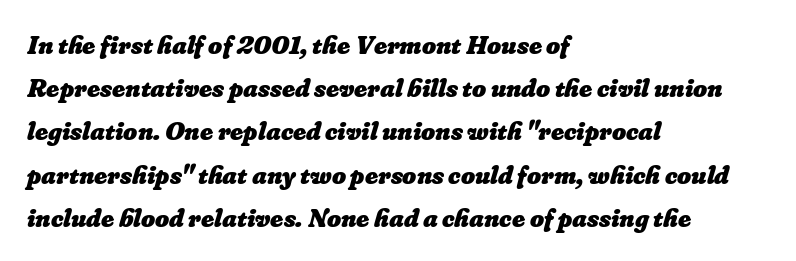
Q: Is the text bold? A: Yes.
Q: Is the text underlined? A: No.
Q: How is the paragraph aligned? A: Left-aligned.
Q: Is the spacing between letters normal or unusually wide? A: Normal.
Q: Is the spacing between lines tight, normal or loose? A: Normal.
